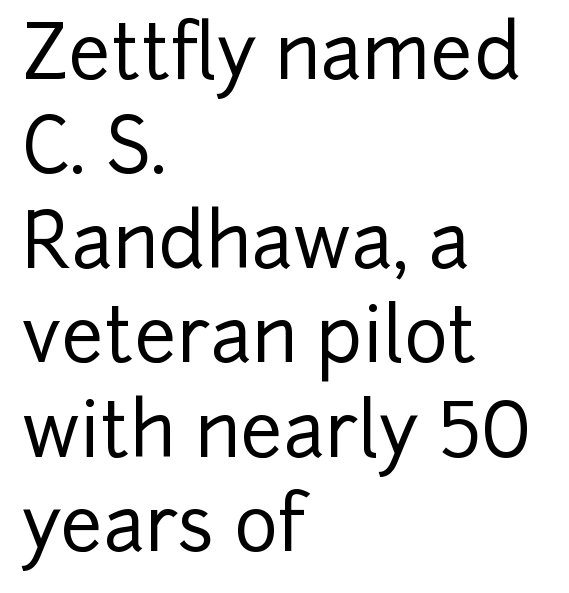
Q: Is the text italic (slanted)? A: No, it is upright.
Q: Is the typeface a serif or a sans-serif typeface? A: Sans-serif.
Q: Is the text underlined? A: No.
Q: How is the paragraph aligned? A: Left-aligned.
Q: Is the spacing between letters normal or unusually wide? A: Normal.
Q: Is the spacing between lines tight, normal or loose? A: Normal.
Q: Width (condensed, normal, or wide)? A: Normal.
Q: Stroke contrast? A: Low.
Q: x-height? A: Medium.
Q: Monospaced? A: No.
